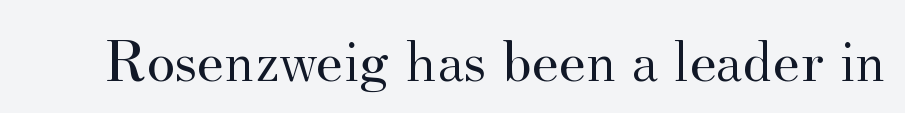
A bare baseline throughout the passage. Note the varied advance widths — an 'i' is clearly narrower than an 'm'. Words appear dense and cohesive because spacing is normal. A typesetter would mark this as roman, not italic.
